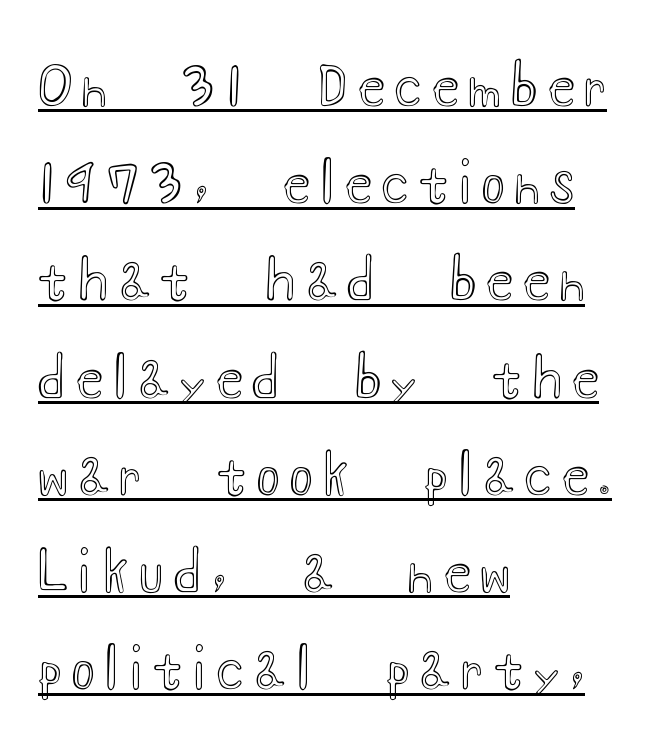
The letterforms stand isolated, each surrounded by extra space. Character widths vary here, with narrow letters taking less room than wide ones. Horizontally, the lines are justified to the leading edge only. Quick note: underline on. This is roman type, the default non-slanted kind.
